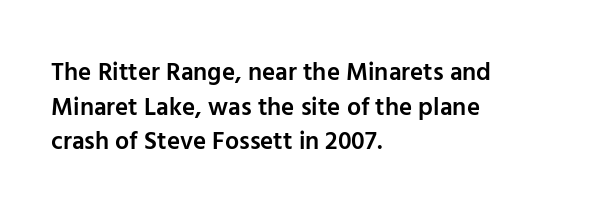
{"italic": "no", "bold": "semi", "underline": "no", "align": "left", "line_spacing": "normal", "line_spacing_ratio": 1.39, "letter_spacing": "normal", "letter_spacing_em": 0.0, "glyph_px": 25}
